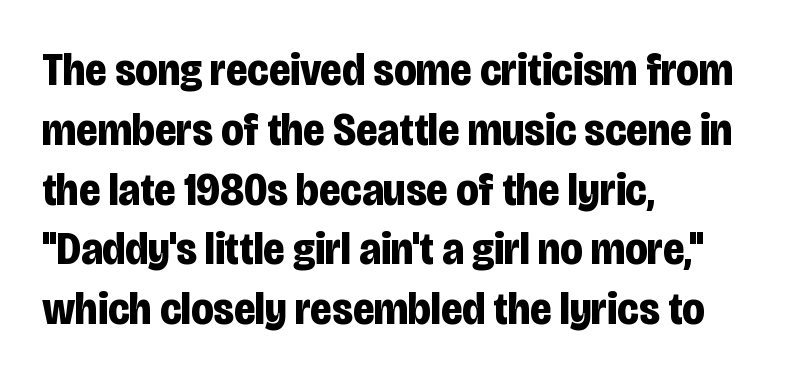
Weight check: bold — yes, fully. The zone under the glyphs is completely vacant. Is this a sans? Yes — the strokes have no serifs. The letters advance in unequal steps, a hallmark of proportional type. The paragraph has a hard left edge and a soft right edge. A typesetter would call this leading conventional body-copy spacing.
